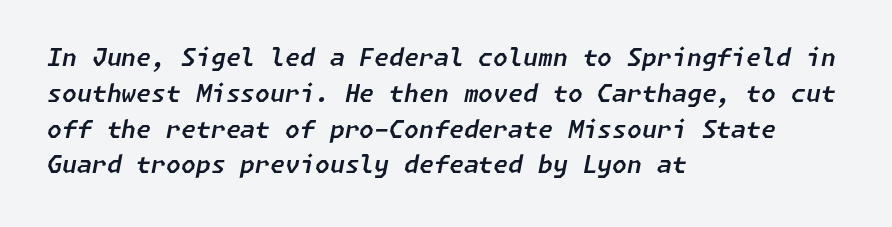
Q: Is the text italic (slanted)? A: Yes, it leans right by about 11 degrees.
Q: Is the text underlined? A: No.
Q: How is the paragraph aligned? A: Left-aligned.
Q: Is the spacing between letters normal or unusually wide? A: Normal.
Q: Is the spacing between lines tight, normal or loose? A: Normal.
